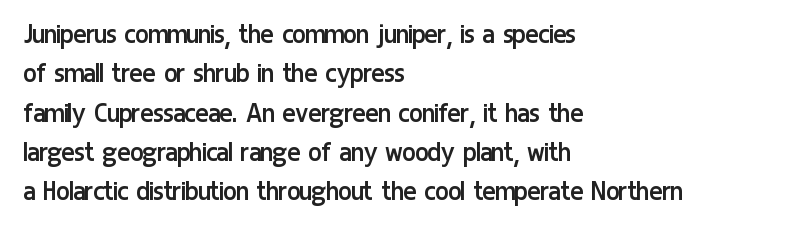
The gaps between neighbouring characters are ordinary and unremarkable. Descenders hang freely into open space. Is there much room between lines? A standard amount, neither cramped nor airy. Think of a printed novel: that variable character pitch is what you see here. Stroke terminals: plain, sans-serif.
